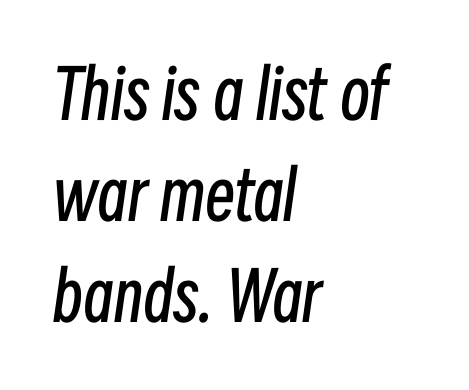
{"italic": "yes", "lean": "right", "slant_degrees": 8, "bold": "no", "weight": "regular", "width": "condensed", "stroke_contrast": "low", "x_height": "medium", "monospaced": "no", "underline": "no", "align": "left", "line_spacing": "normal", "line_spacing_ratio": 1.51, "letter_spacing": "normal", "letter_spacing_em": 0.0, "glyph_px": 67}
